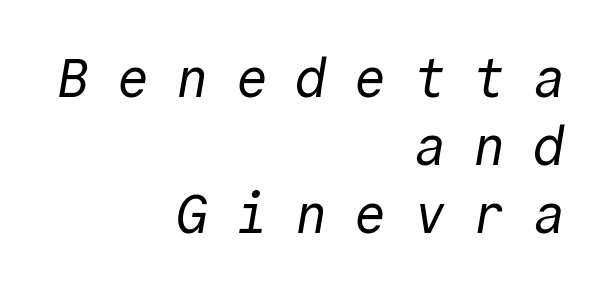
These lines stack with their right ends in a neat column. Nothing heavy about these letters — not bold at all. Stroke terminals: plain, sans-serif. The passage shown is typed in a monospace face where columns stay perfectly aligned. Whoever set this chose a conventional vertical rhythm. The gap between lines stays unmarked.
